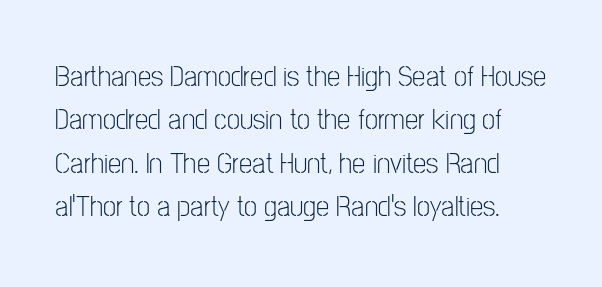
Q: Is the text bold? A: No.
Q: Is the text italic (slanted)? A: No, it is upright.
Q: Is the typeface a serif or a sans-serif typeface? A: Sans-serif.
Q: Is the text underlined? A: No.
Q: Is the spacing between letters normal or unusually wide? A: Normal.
Q: Is the spacing between lines tight, normal or loose? A: Normal.
Q: Width (condensed, normal, or wide)? A: Condensed.
Q: Stroke contrast? A: Low.
Q: x-height? A: Medium.
Q: Monospaced? A: No.
